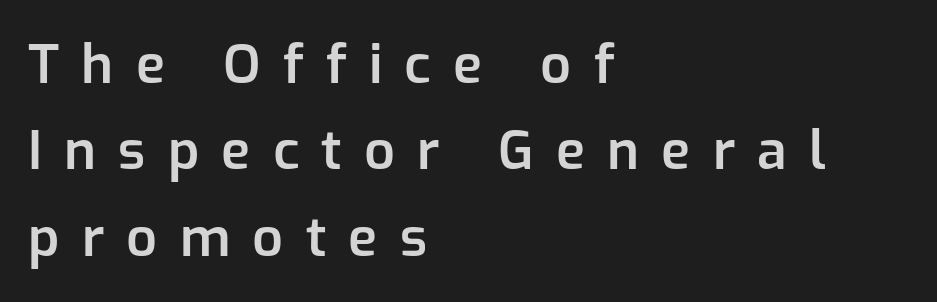
{"serif": "no", "italic": "no", "bold": "semi", "weight": "semibold", "width": "normal", "stroke_contrast": "low", "x_height": "medium", "monospaced": "no", "underline": "no", "align": "left", "line_spacing": "normal", "line_spacing_ratio": 1.6, "letter_spacing": "wide", "letter_spacing_em": 0.41, "glyph_px": 54}
